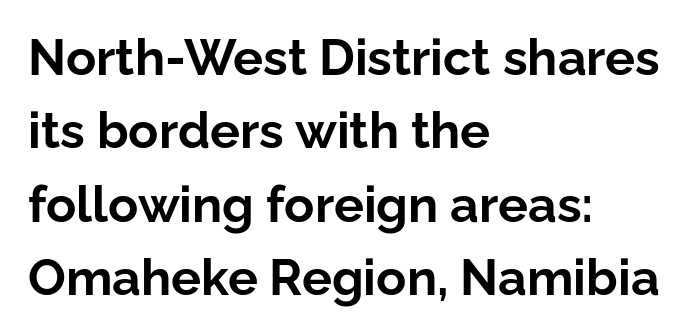
{"serif": "no", "italic": "no", "bold": "yes", "weight": "bold", "width": "normal", "stroke_contrast": "low", "x_height": "medium", "monospaced": "no", "underline": "no", "align": "left", "line_spacing": "normal", "line_spacing_ratio": 1.47, "letter_spacing": "normal", "letter_spacing_em": 0.0, "glyph_px": 50}
